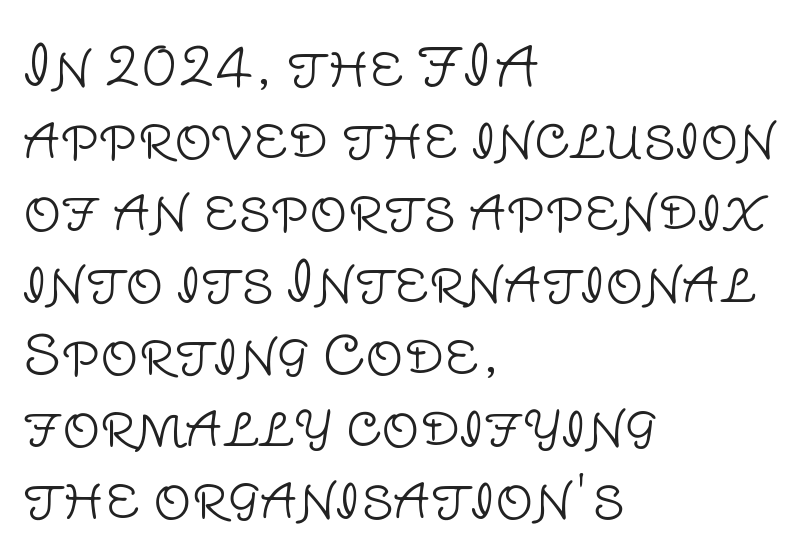
Q: Is the text bold? A: No.
Q: Is the text italic (slanted)? A: Yes.
Q: Is the typeface a serif or a sans-serif typeface? A: Sans-serif.
Q: Is the text underlined? A: No.
Q: How is the paragraph aligned? A: Left-aligned.
Q: Is the spacing between letters normal or unusually wide? A: Normal.
Q: Is the spacing between lines tight, normal or loose? A: Normal.
Q: Width (condensed, normal, or wide)? A: Normal.
Q: Stroke contrast? A: Low.
Q: x-height? A: Large.
Q: Monospaced? A: No.
